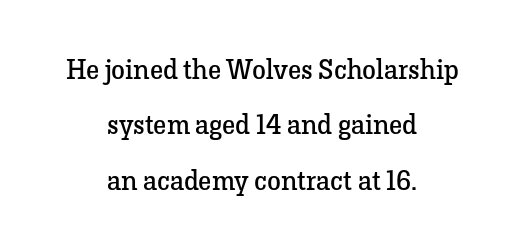
{"serif": "yes", "italic": "no", "bold": "no", "weight": "regular", "width": "normal", "stroke_contrast": "low", "x_height": "medium", "monospaced": "no", "underline": "no", "align": "center", "line_spacing": "loose", "line_spacing_ratio": 1.98, "letter_spacing": "normal", "letter_spacing_em": 0.0, "glyph_px": 28}
